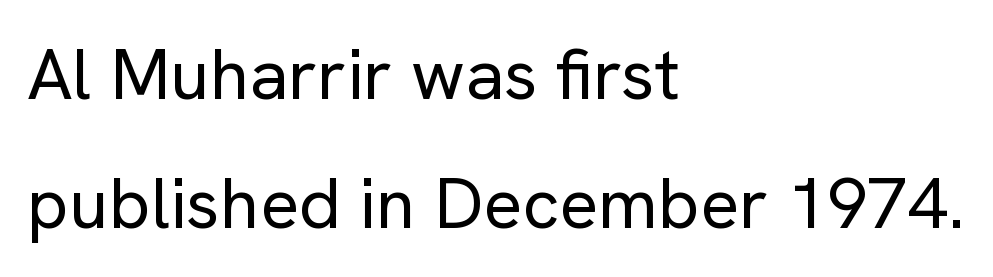
{"serif": "no", "italic": "no", "bold": "no", "weight": "regular", "width": "normal", "stroke_contrast": "low", "x_height": "medium", "monospaced": "no", "underline": "no", "align": "left", "line_spacing_ratio": 1.79, "letter_spacing": "normal", "letter_spacing_em": 0.0, "glyph_px": 72}
